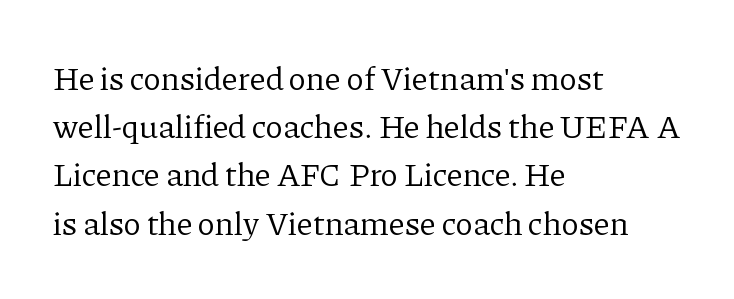
Observe the ordinary spacing: letters are neighbours, not strangers. This rendering employs a face with finishing strokes, i.e., a serif. Note the varied advance widths — an 'i' is clearly narrower than an 'm'. Glance below the letters and you will spot only blank space. The letters stand upright; this is a roman face.
